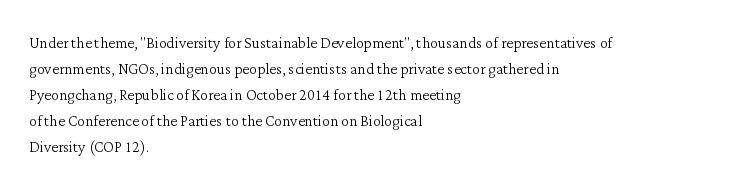
The image shows 20 px text type, upright; set left-aligned, normal line spacing (1.3x), normal letter spacing, not underlined.
